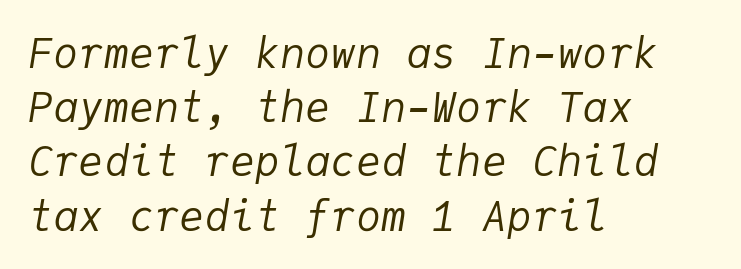
The image shows 42 px regular-weight type, italic (leaning right), monospaced; set left-aligned, normal line spacing (1.29x), normal letter spacing, not underlined; low stroke contrast and a medium x-height.
